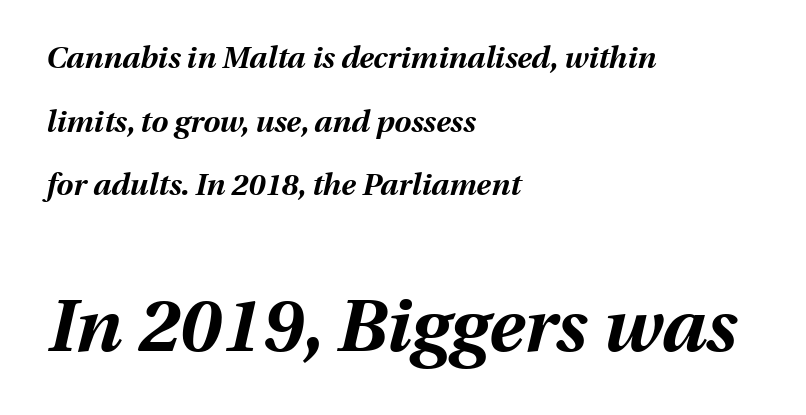
Q: Is the text bold? A: Yes.
Q: Is the text italic (slanted)? A: Yes, it leans right by about 13 degrees.
Q: Is the text underlined? A: No.
Q: How is the paragraph aligned? A: Left-aligned.
Q: Is the spacing between letters normal or unusually wide? A: Normal.
Q: Is the spacing between lines tight, normal or loose? A: Loose.
Q: Which block of text is set in a larger size, the first (top) or the second (bottom)? A: The second (bottom) one.
Q: Width (condensed, normal, or wide)? A: Normal.
Q: Stroke contrast? A: Medium.
Q: x-height? A: Medium.
Q: Monospaced? A: No.
